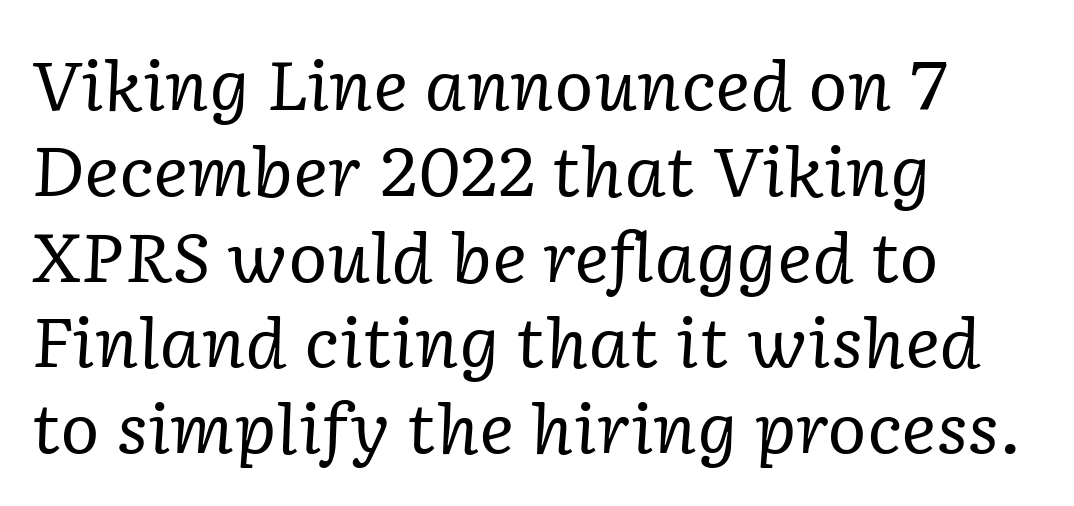
The image shows 67 px regular-weight serif type, italic (leaning right); set left-aligned, normal line spacing (1.28x), normal letter spacing, not underlined; low stroke contrast and a medium x-height.
